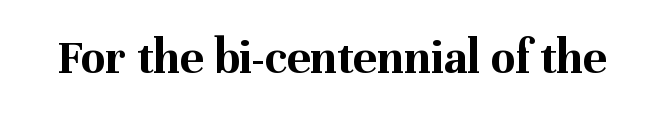
Nobody touched the tracking dial on this one. The passage shown is typed in a proportional face where columns would drift. Stroke thickness is high; the sample reads as a true bold. Quick note: underline off.
